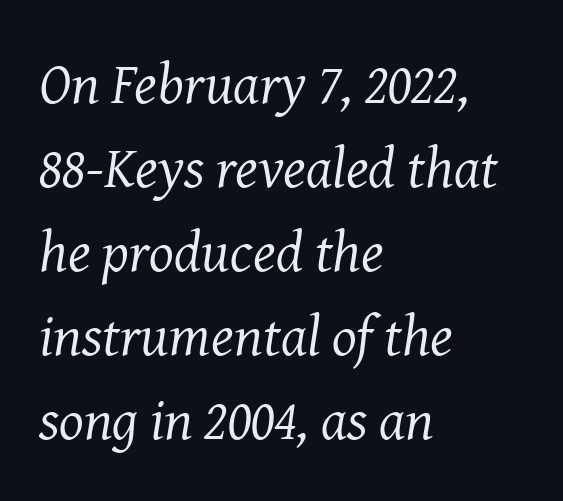
Letterform terminals end in serifs throughout the passage. The paragraph has a hard left edge and a soft right edge. Between one letter and the next there's only the usual sliver of space. No word sits above an underline. This block has exactly the height ordinary leading produces.
